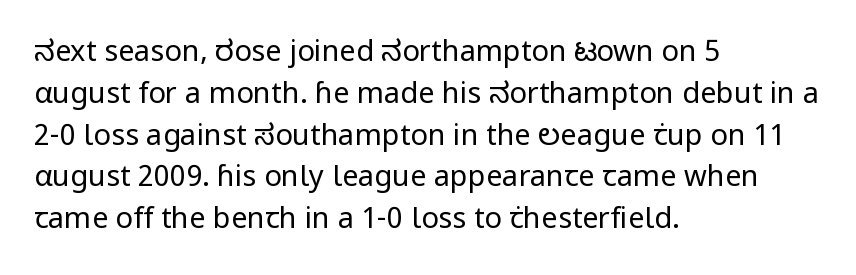
The image shows 29 px regular-weight sans-serif type, upright; set left-aligned, normal line spacing (1.44x), normal letter spacing, not underlined; low stroke contrast and a medium x-height.
